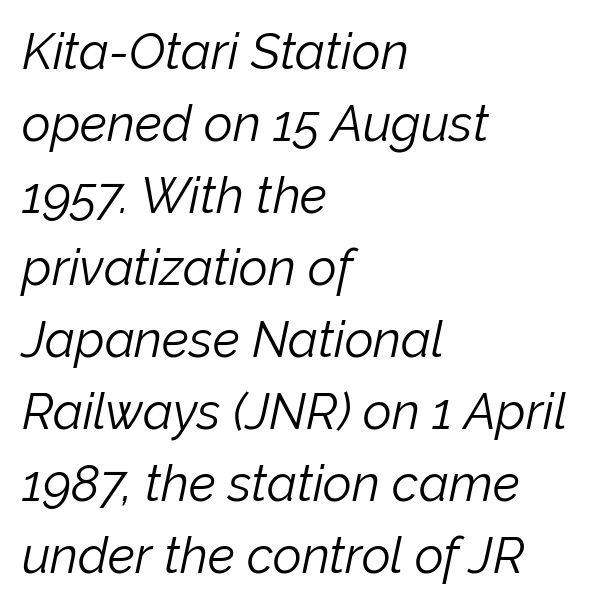
Anything drawn beneath the words? Only blank space. Casual observation: everything's shoved over to the left. Does the lettering tilt? It does — this is italic. Note the varied advance widths — an 'i' is clearly narrower than an 'm'.
